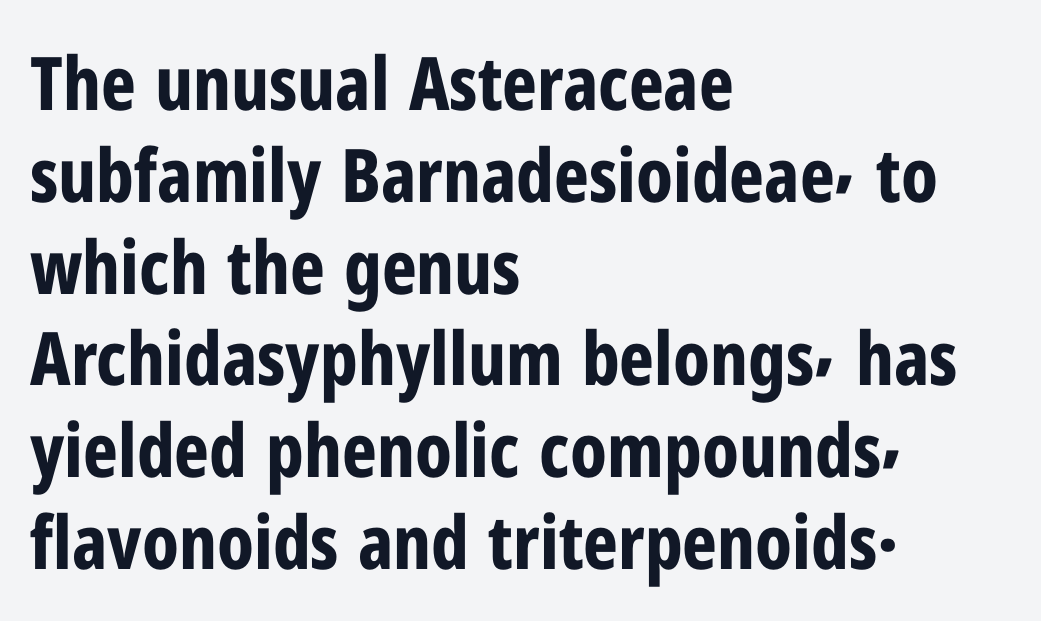
{"serif": "no", "italic": "no", "bold": "yes", "weight": "bold", "width": "condensed", "stroke_contrast": "low", "x_height": "medium", "monospaced": "no", "underline": "no", "align": "left", "line_spacing_ratio": 1.24, "letter_spacing": "normal", "letter_spacing_em": 0.0, "glyph_px": 74}
